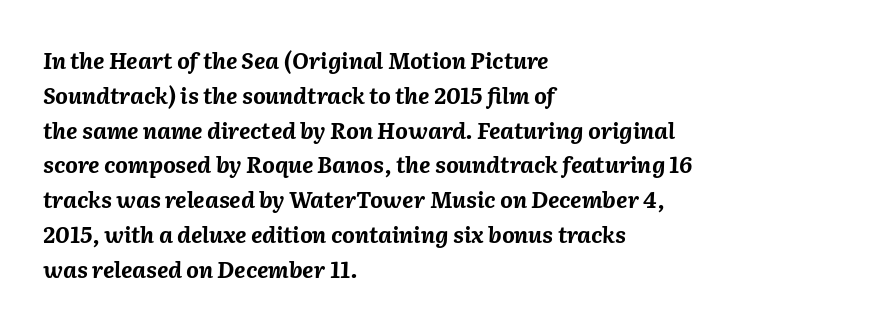
Q: Is the text bold? A: Yes.
Q: Is the text italic (slanted)? A: Yes, it leans right by about 2 degrees.
Q: Is the text underlined? A: No.
Q: How is the paragraph aligned? A: Left-aligned.
Q: Is the spacing between letters normal or unusually wide? A: Normal.
Q: Is the spacing between lines tight, normal or loose? A: Normal.
